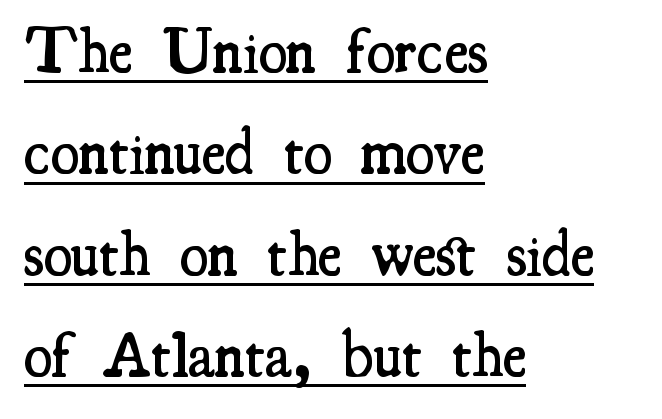
The letters advance in unequal steps, a hallmark of proportional type. The lines sit at an ordinary, default distance from one another. Weight check: semibold — heavier than regular, not quite bold. The passage shown is underscored from start to finish.
